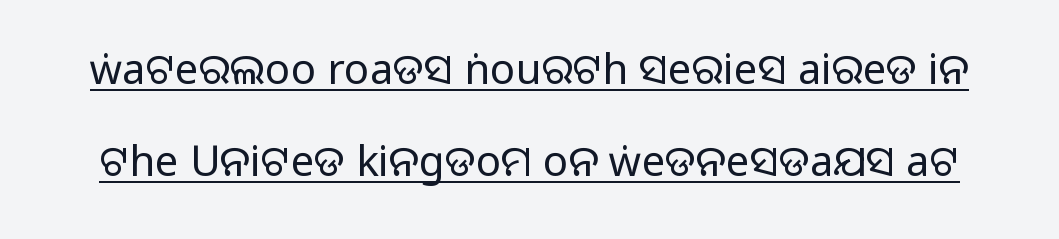
The image shows 42 px sans-serif type, upright; set loose line spacing (2.19x), normal letter spacing, underlined; medium stroke contrast.
